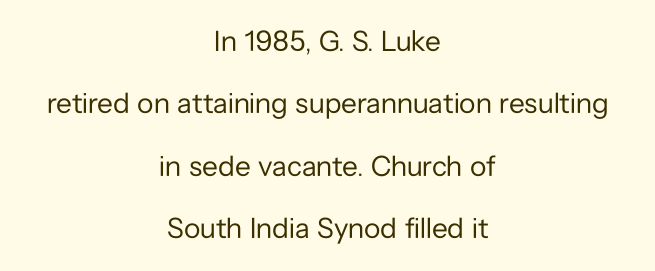
{"serif": "no", "italic": "no", "bold": "no", "weight": "regular", "width": "normal", "stroke_contrast": "low", "x_height": "medium", "monospaced": "no", "underline": "no", "align": "center", "line_spacing": "loose", "line_spacing_ratio": 2.15, "letter_spacing": "normal", "letter_spacing_em": 0.0, "glyph_px": 29}
